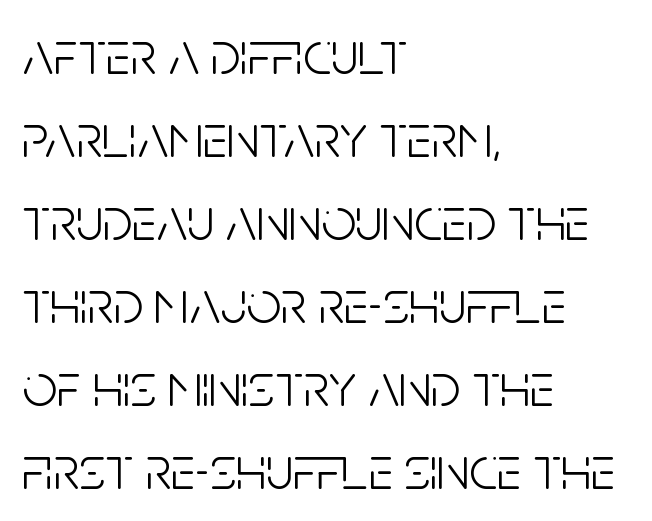
Character widths vary here, with narrow letters taking less room than wide ones. In terms of posture, this sample is upright. The space beneath each line is pristine and unruled. Leading matches the norm, producing a regular column.
